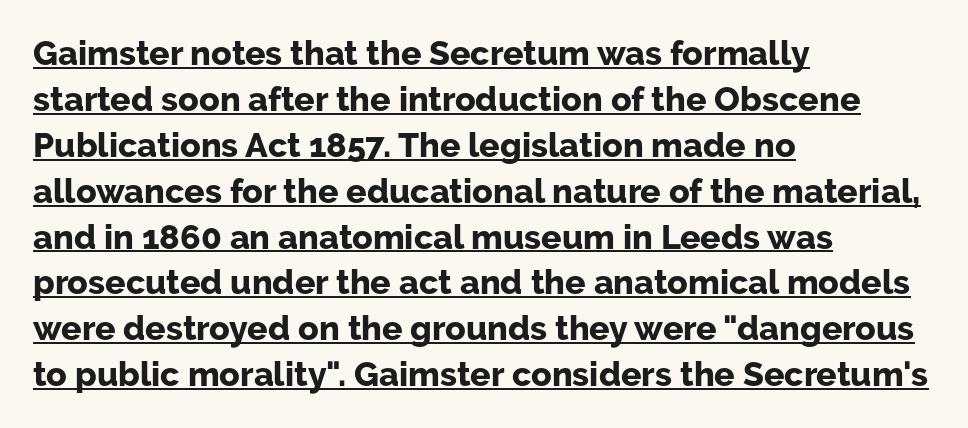
{"serif": "no", "italic": "no", "bold": "yes", "weight": "bold", "width": "normal", "stroke_contrast": "low", "x_height": "medium", "monospaced": "no", "underline": "yes", "align": "left", "line_spacing": "normal", "line_spacing_ratio": 1.35, "letter_spacing": "normal", "letter_spacing_em": 0.0, "glyph_px": 34}
